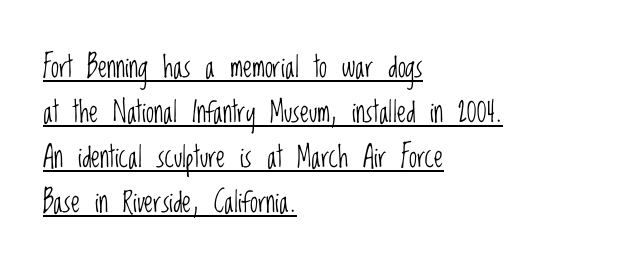
{"serif": "no", "italic": "no", "bold": "no", "weight": "light", "width": "condensed", "stroke_contrast": "low", "x_height": "large", "monospaced": "no", "underline": "yes", "align": "left", "line_spacing": "normal", "line_spacing_ratio": 1.55, "letter_spacing": "normal", "letter_spacing_em": 0.0, "glyph_px": 29}
